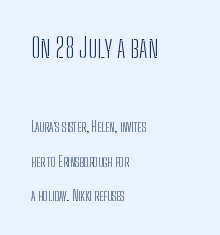
The image shows 27 px text type, upright; set left-aligned, loose line spacing (2.44x), normal letter spacing, not underlined; the first (top) block is 1.93x larger.
